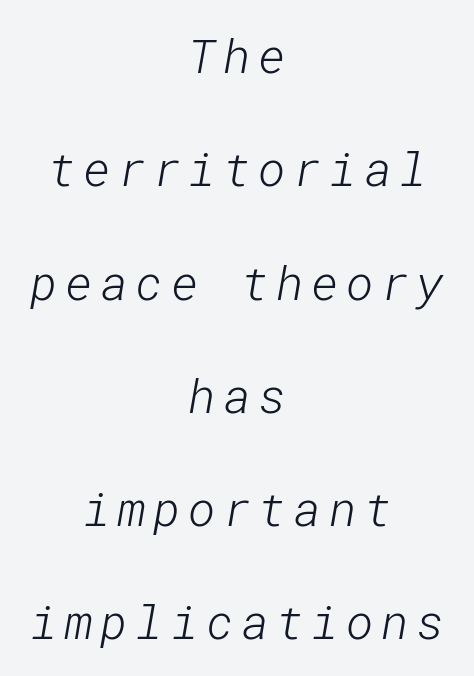
The compositor balanced each line on the midline. Underlining? Definitely not there. You could fit nearly another row in the gap between these rows. To sum up the face: it is a sans, with no serifs. The weight tops out at a normal text grade.
